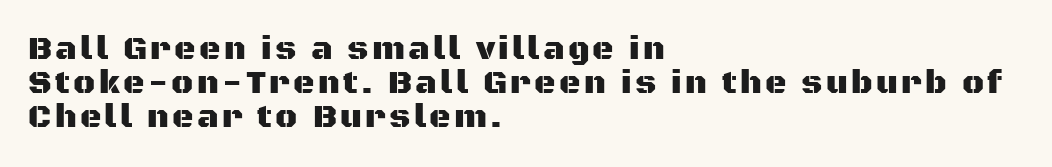
The image shows 33 px sans-serif type, upright; set left-aligned, tight line spacing (1.03x), not underlined; medium stroke contrast and a large x-height.
